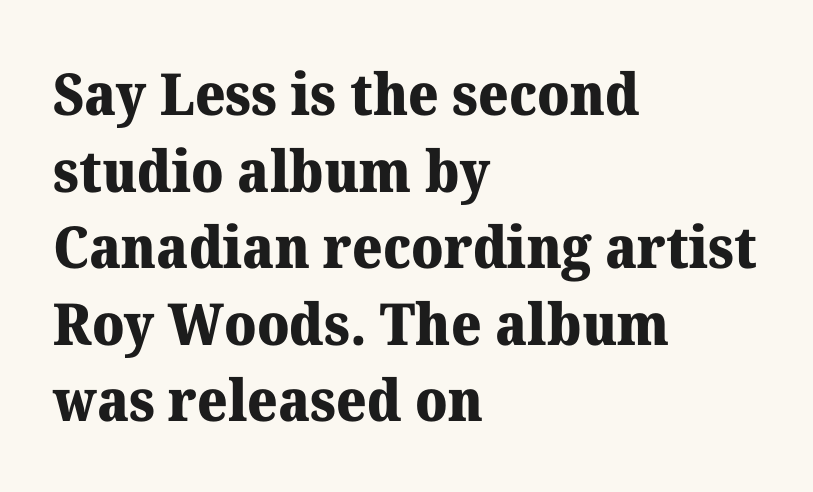
{"serif": "yes", "italic": "no", "bold": "yes", "weight": "heavy", "width": "normal", "stroke_contrast": "medium", "x_height": "medium", "monospaced": "no", "underline": "no", "align": "left", "line_spacing": "normal", "line_spacing_ratio": 1.32, "letter_spacing": "normal", "letter_spacing_em": 0.0, "glyph_px": 58}
